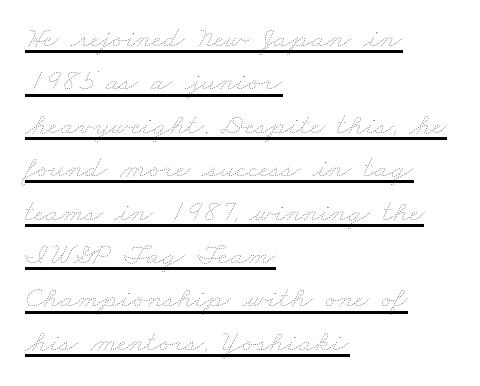
{"bold": "no", "weight": "thin", "width": "wide", "stroke_contrast": "low", "x_height": "small", "monospaced": "no", "underline": "yes", "align": "left", "line_spacing": "normal", "line_spacing_ratio": 1.4, "letter_spacing": "normal", "letter_spacing_em": 0.0, "glyph_px": 31}
